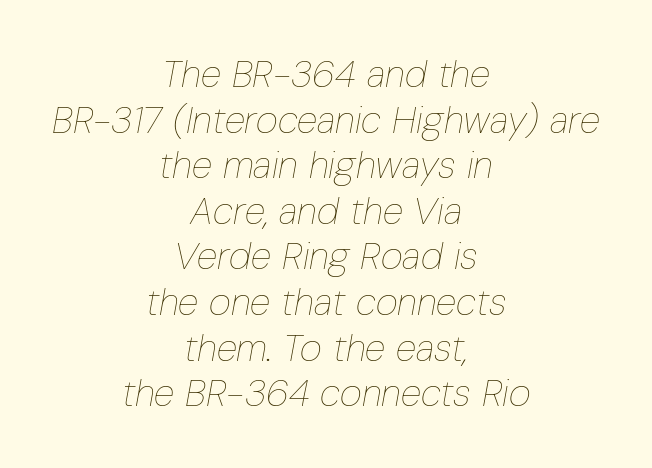
{"italic": "yes", "lean": "right", "slant_degrees": 10, "bold": "no", "weight": "thin", "width": "condensed", "stroke_contrast": "low", "x_height": "medium", "monospaced": "no", "underline": "no", "align": "center", "line_spacing_ratio": 1.2, "letter_spacing": "normal", "letter_spacing_em": 0.0, "glyph_px": 38}
